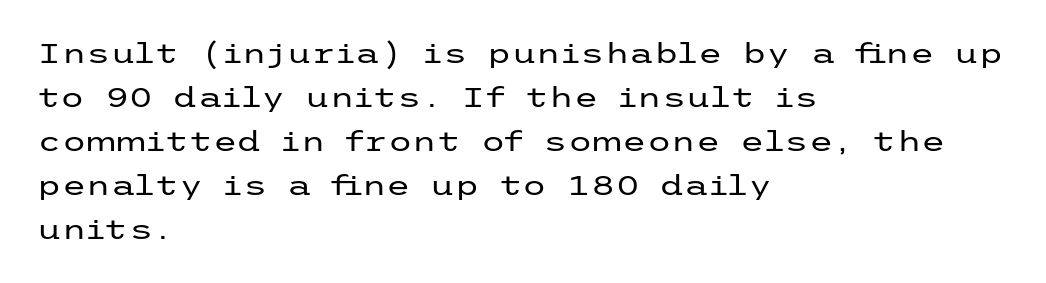
This rendering uses left alignment, leaving the right contour irregular. Compared with typical body copy, the letter spacing here is the same. Regular leading. Unlike italic type, these characters show no tilt at all. Is the stroke heavy? The answer is a plain regular-or-lighter.
